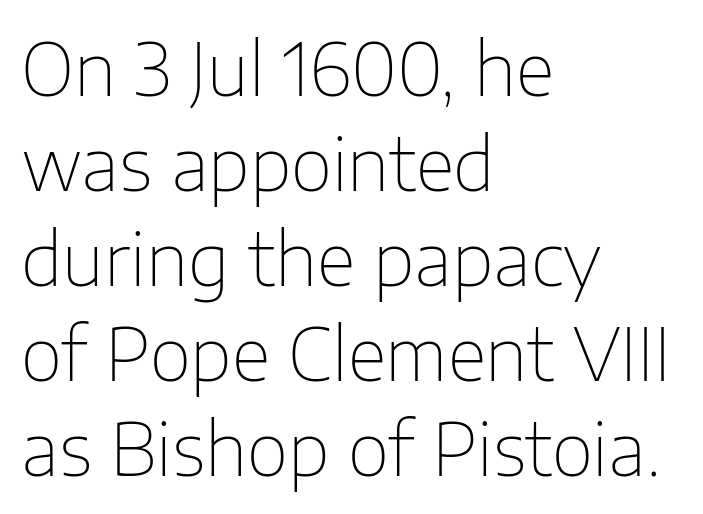
The image shows 72 px thin sans-serif type, upright; set left-aligned, normal line spacing (1.32x), normal letter spacing, not underlined; low stroke contrast and a medium x-height.
